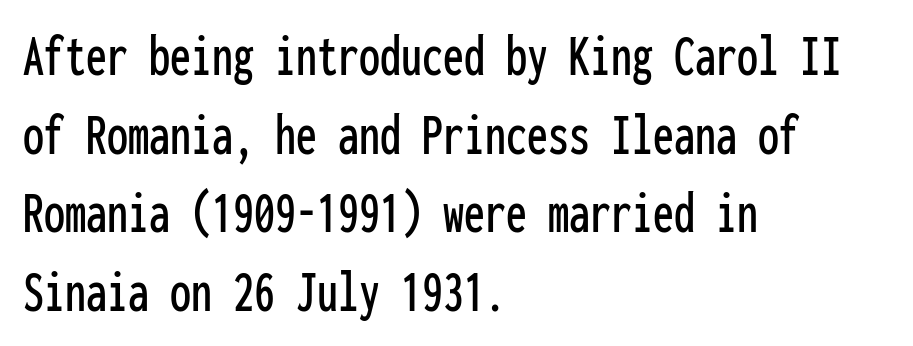
{"serif": "no", "italic": "no", "width": "condensed", "stroke_contrast": "low", "x_height": "medium", "monospaced": "yes", "underline": "no", "align": "left", "line_spacing": "normal", "line_spacing_ratio": 1.31, "letter_spacing": "normal", "letter_spacing_em": 0.0, "glyph_px": 60}
